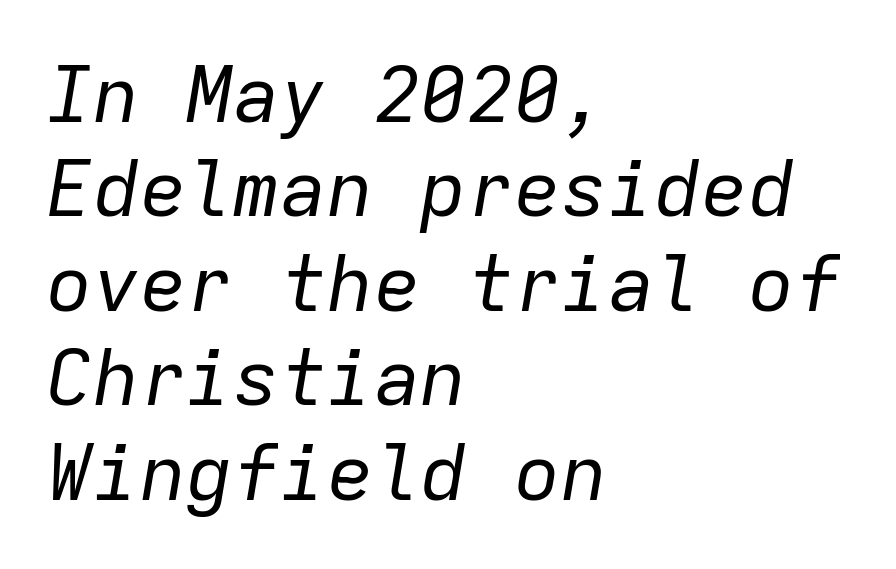
The image shows 78 px regular-weight type, italic (leaning right), monospaced; set left-aligned, line spacing 1.21x, normal letter spacing, not underlined; low stroke contrast and a medium x-height.
